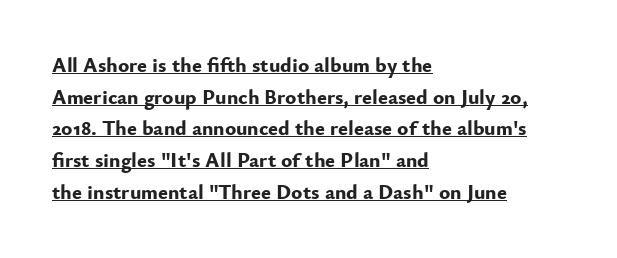
Every letter is thick-stroked: bold, no question. A typesetter would call this zero additional tracking. The lettering is marked with a stroke running underneath it. These lines stack with their left ends in a neat column. It's the straight-up-and-down kind of type.
